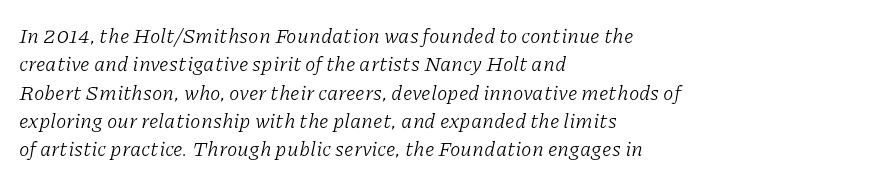
The image shows 21 px text type, italic (leaning right); set left-aligned, normal line spacing (1.35x), normal letter spacing, not underlined.
